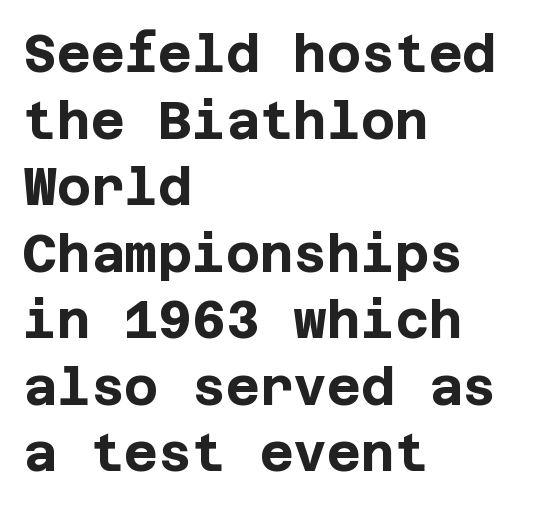
{"serif": "no", "italic": "no", "bold": "yes", "weight": "bold", "width": "normal", "stroke_contrast": "low", "x_height": "large", "underline": "no", "align": "left", "line_spacing": "normal", "line_spacing_ratio": 1.28, "letter_spacing": "normal", "letter_spacing_em": 0.0, "glyph_px": 52}
